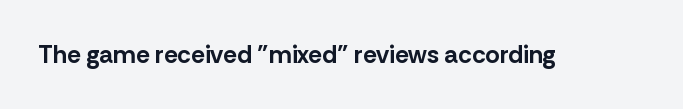
{"italic": "no", "bold": "yes", "underline": "no", "letter_spacing": "normal", "letter_spacing_em": 0.0, "glyph_px": 25}
